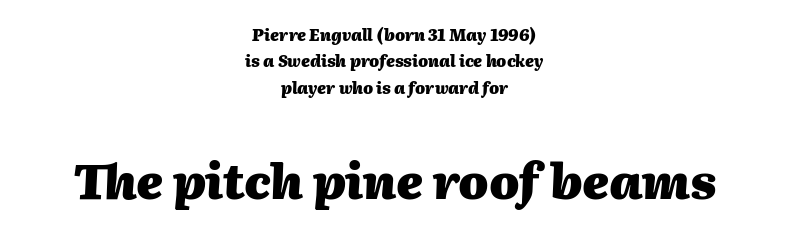
{"italic": "yes", "lean": "right", "slant_degrees": 2, "bold": "yes", "weight": "heavy", "width": "normal", "stroke_contrast": "medium", "x_height": "medium", "monospaced": "no", "underline": "no", "align": "center", "line_spacing": "normal", "line_spacing_ratio": 1.65, "letter_spacing": "normal", "letter_spacing_em": 0.0, "larger_block": "second", "size_ratio": 3.0, "glyph_px": 48}
